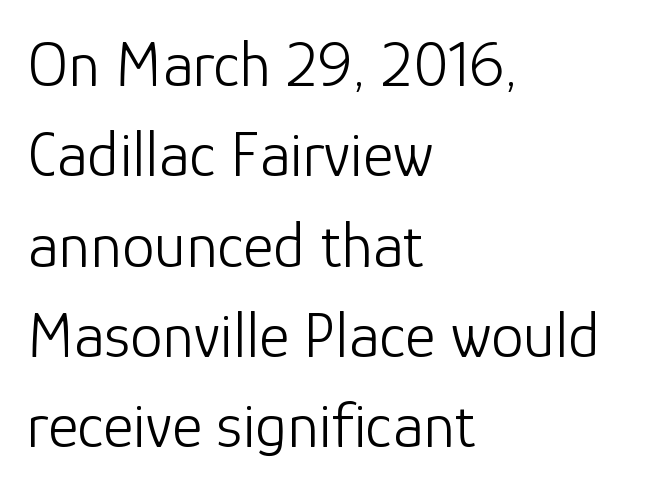
The image shows 65 px light sans-serif type, upright; set left-aligned, normal line spacing (1.39x), normal letter spacing, not underlined; low stroke contrast and a medium x-height.
